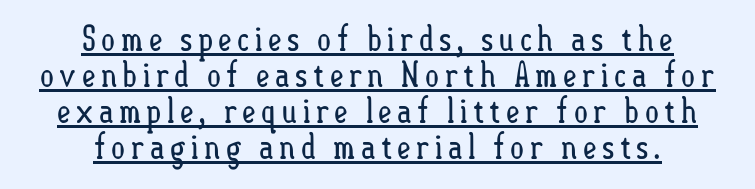
Quick note: not italic, upright. The text block is weighted toward neither margin, spreading evenly from the middle. Rows of type sit shoulder to shoulder in the vertical direction. Letters have the restrained weight of plain body copy at most. Underline: present.
